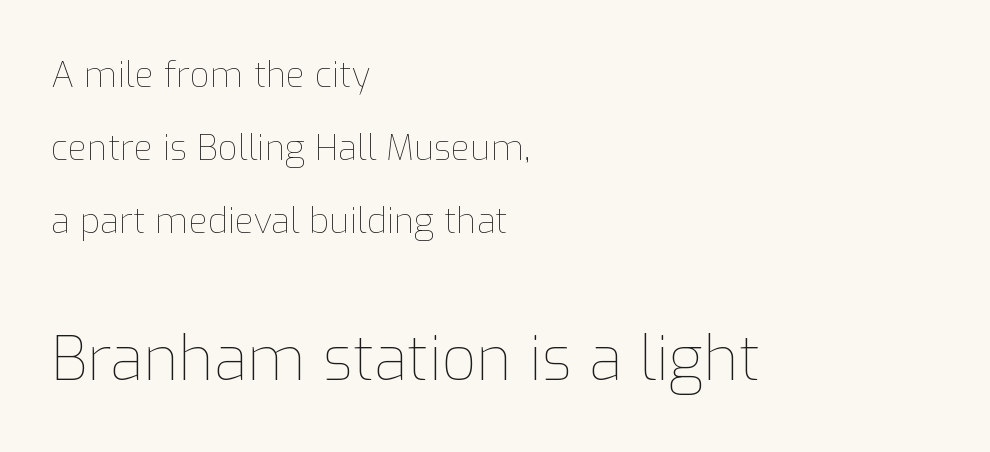
The image shows 61 px thin type, upright; set left-aligned, loose line spacing (2.08x), normal letter spacing, not underlined; the second (bottom) block is 1.74x larger; low stroke contrast and a medium x-height.
